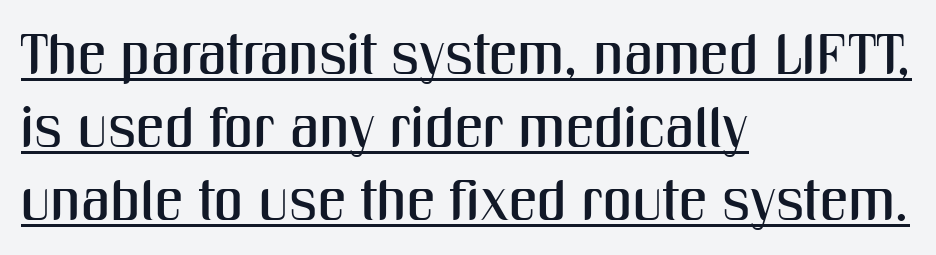
The image shows 57 px condensed sans-serif type, upright; set left-aligned, normal line spacing (1.28x), normal letter spacing, underlined; medium stroke contrast and a medium x-height.
